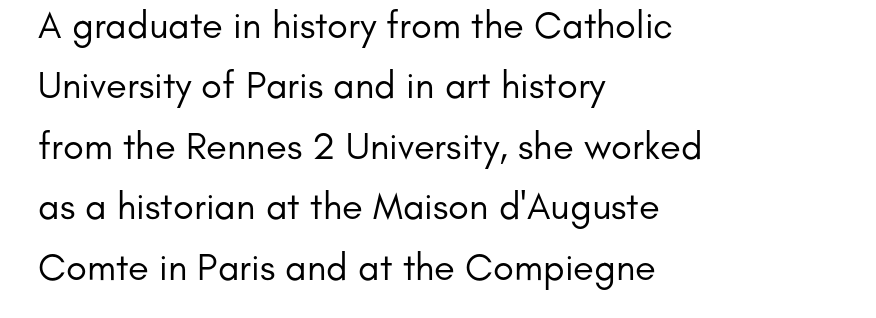
Q: Is the text bold? A: No.
Q: Is the text italic (slanted)? A: No, it is upright.
Q: Is the typeface a serif or a sans-serif typeface? A: Sans-serif.
Q: Is the text underlined? A: No.
Q: How is the paragraph aligned? A: Left-aligned.
Q: Is the spacing between letters normal or unusually wide? A: Normal.
Q: Is the spacing between lines tight, normal or loose? A: Normal.
Q: Width (condensed, normal, or wide)? A: Normal.
Q: Stroke contrast? A: Low.
Q: x-height? A: Small.
Q: Monospaced? A: No.
